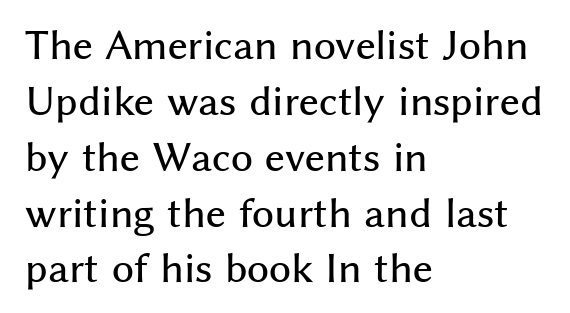
Anything drawn beneath the words? Only blank space. Italic: no, the glyphs are upright roman. A sans-serif font was chosen for this passage. Compared with typical body copy, the letter spacing here is the same. This sample keeps an unexceptional amount of space between lines.
